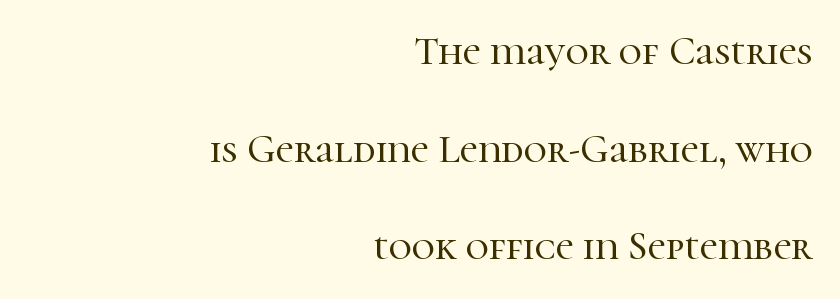
The passage shown is typed in a proportional face where columns would drift. The letters carry serifs — small finishing strokes at the ends of their stems. Students, note that the glyphs here touch the page at normal intervals. Lines of text with bare space underneath. Ordinary non-slanted type is in use.
